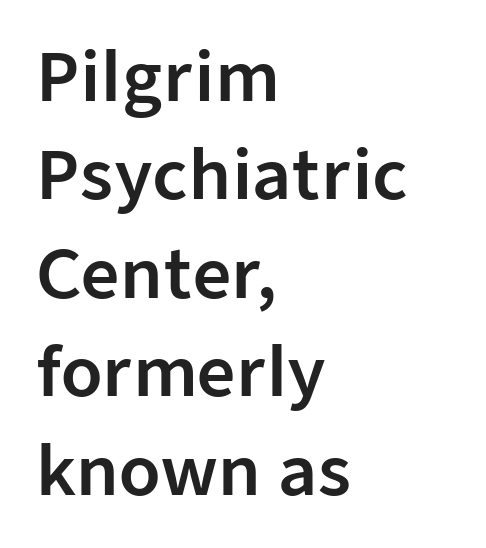
{"serif": "no", "italic": "no", "width": "normal", "stroke_contrast": "low", "x_height": "medium", "monospaced": "no", "underline": "no", "align": "left", "line_spacing": "normal", "line_spacing_ratio": 1.47, "letter_spacing": "normal", "letter_spacing_em": 0.0, "glyph_px": 67}
